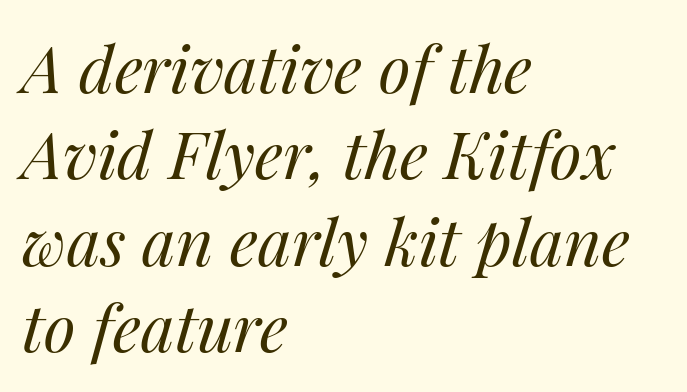
{"italic": "yes", "lean": "right", "slant_degrees": 14, "bold": "no", "weight": "regular", "width": "normal", "stroke_contrast": "medium", "x_height": "medium", "monospaced": "no", "underline": "no", "align": "left", "line_spacing": "normal", "line_spacing_ratio": 1.33, "letter_spacing": "normal", "letter_spacing_em": 0.0, "glyph_px": 65}
